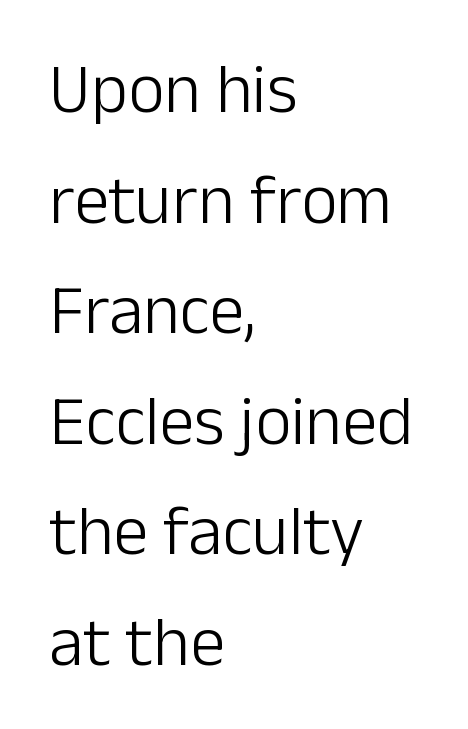
Q: Is the text bold? A: No.
Q: Is the text italic (slanted)? A: No, it is upright.
Q: Is the typeface a serif or a sans-serif typeface? A: Sans-serif.
Q: Is the text underlined? A: No.
Q: How is the paragraph aligned? A: Left-aligned.
Q: Is the spacing between letters normal or unusually wide? A: Normal.
Q: Is the spacing between lines tight, normal or loose? A: Normal.
Q: Width (condensed, normal, or wide)? A: Normal.
Q: Stroke contrast? A: Low.
Q: x-height? A: Medium.
Q: Monospaced? A: No.
